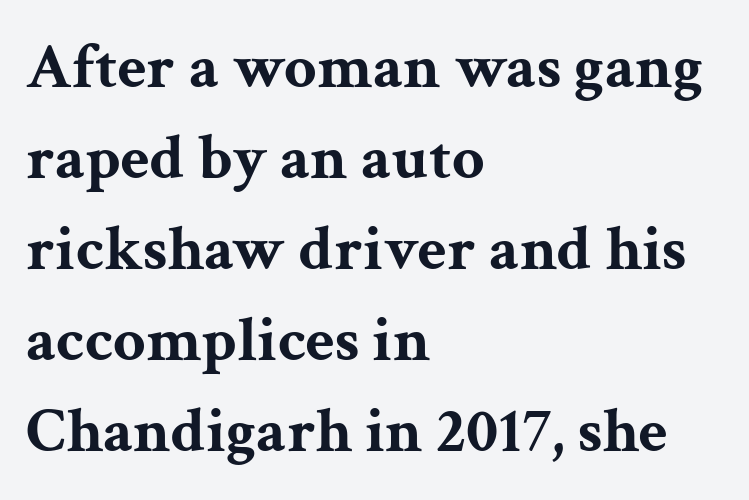
The image shows 64 px bold, wide serif type, upright; set left-aligned, normal line spacing (1.42x), normal letter spacing, not underlined; medium stroke contrast and a medium x-height.
